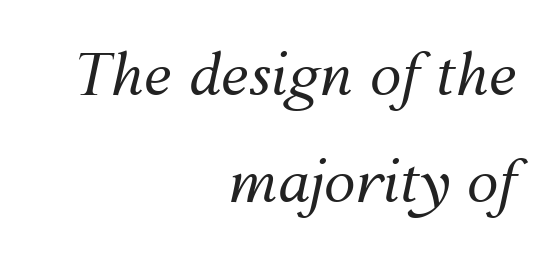
{"italic": "yes", "lean": "right", "slant_degrees": 12, "bold": "no", "weight": "regular", "width": "normal", "stroke_contrast": "medium", "x_height": "medium", "monospaced": "no", "underline": "no", "align": "right", "line_spacing_ratio": 1.88, "letter_spacing": "normal", "letter_spacing_em": 0.0, "glyph_px": 57}
